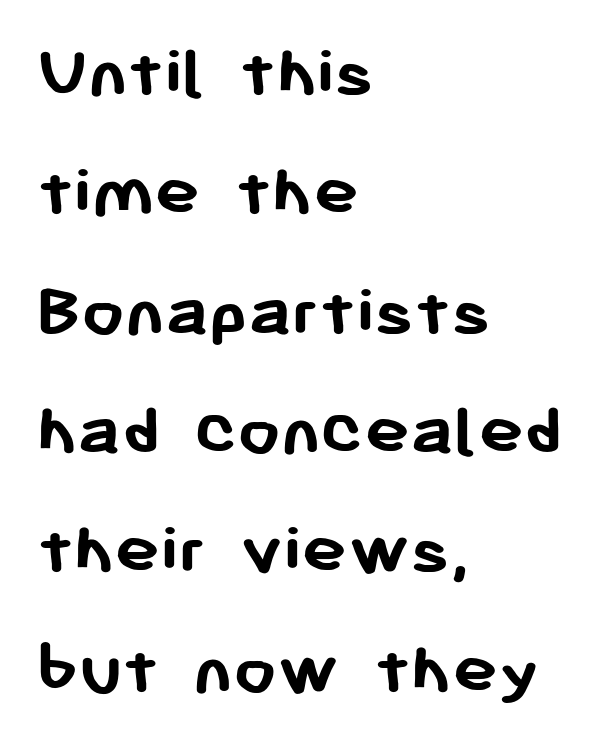
Q: Is the text bold? A: Yes.
Q: Is the text italic (slanted)? A: No, it is upright.
Q: Is the typeface a serif or a sans-serif typeface? A: Sans-serif.
Q: Is the text underlined? A: No.
Q: How is the paragraph aligned? A: Left-aligned.
Q: Is the spacing between letters normal or unusually wide? A: Normal.
Q: Is the spacing between lines tight, normal or loose? A: Normal.
Q: Width (condensed, normal, or wide)? A: Normal.
Q: Stroke contrast? A: Low.
Q: x-height? A: Medium.
Q: Monospaced? A: No.
